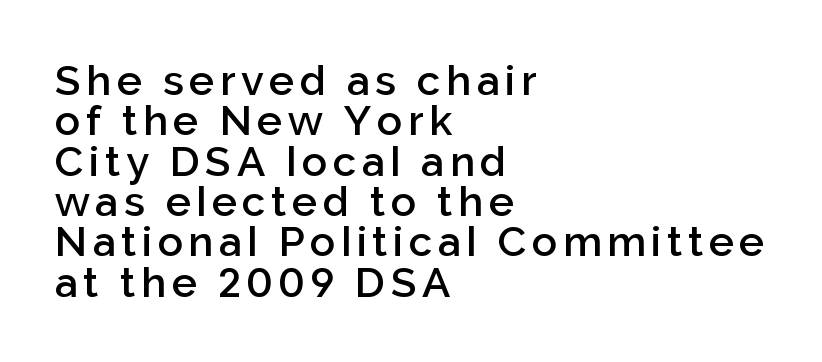
The image shows 42 px semibold sans-serif type, upright; set left-aligned, tight line spacing (0.96x), not underlined; low stroke contrast and a medium x-height.
